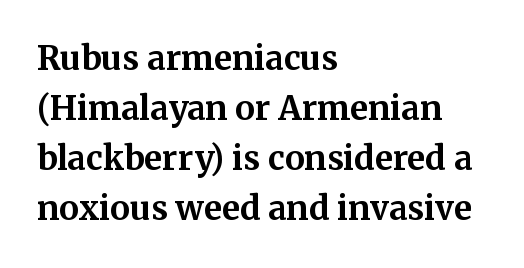
{"serif": "yes", "italic": "no", "bold": "yes", "weight": "bold", "width": "normal", "stroke_contrast": "medium", "x_height": "medium", "monospaced": "no", "underline": "no", "align": "left", "line_spacing": "normal", "line_spacing_ratio": 1.52, "letter_spacing": "normal", "letter_spacing_em": 0.0, "glyph_px": 33}
